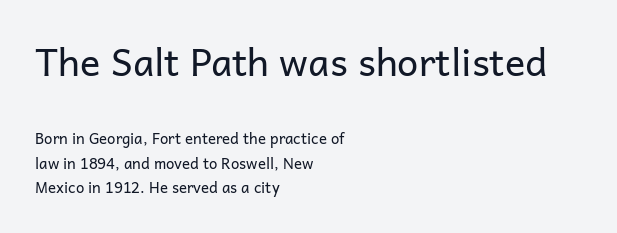
Q: Is the text bold? A: No.
Q: Is the text italic (slanted)? A: No, it is upright.
Q: Is the typeface a serif or a sans-serif typeface? A: Sans-serif.
Q: Is the text underlined? A: No.
Q: How is the paragraph aligned? A: Left-aligned.
Q: Is the spacing between letters normal or unusually wide? A: Normal.
Q: Is the spacing between lines tight, normal or loose? A: Normal.
Q: Which block of text is set in a larger size, the first (top) or the second (bottom)? A: The first (top) one.
Q: Width (condensed, normal, or wide)? A: Normal.
Q: Stroke contrast? A: Low.
Q: x-height? A: Medium.
Q: Monospaced? A: No.
